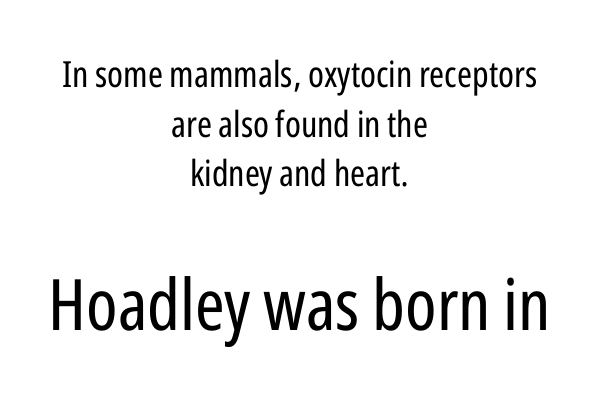
Q: Is the text bold? A: No.
Q: Is the text italic (slanted)? A: No, it is upright.
Q: Is the typeface a serif or a sans-serif typeface? A: Sans-serif.
Q: Is the text underlined? A: No.
Q: How is the paragraph aligned? A: Centered.
Q: Is the spacing between letters normal or unusually wide? A: Normal.
Q: Is the spacing between lines tight, normal or loose? A: Normal.
Q: Which block of text is set in a larger size, the first (top) or the second (bottom)? A: The second (bottom) one.
Q: Width (condensed, normal, or wide)? A: Condensed.
Q: Stroke contrast? A: Low.
Q: x-height? A: Medium.
Q: Monospaced? A: No.
